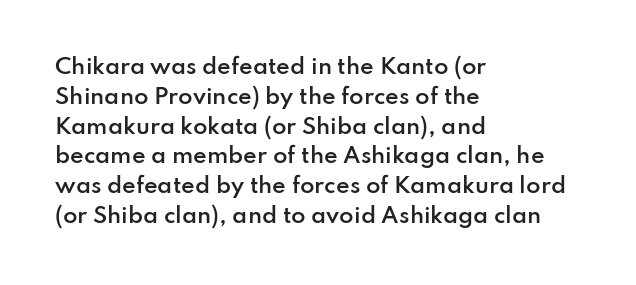
Q: Is the text bold? A: Semi-bold.
Q: Is the text italic (slanted)? A: No, it is upright.
Q: Is the text underlined? A: No.
Q: How is the paragraph aligned? A: Left-aligned.
Q: Is the spacing between letters normal or unusually wide? A: Normal.
Q: Is the spacing between lines tight, normal or loose? A: Normal.
